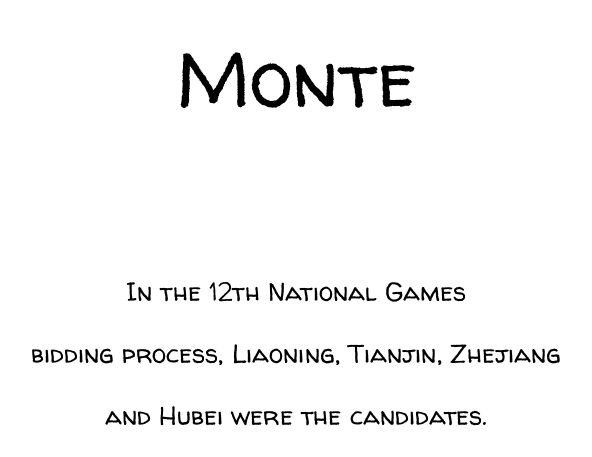
Q: Is the text bold? A: No.
Q: Is the text italic (slanted)? A: No, it is upright.
Q: Is the typeface a serif or a sans-serif typeface? A: Sans-serif.
Q: Is the text underlined? A: No.
Q: How is the paragraph aligned? A: Centered.
Q: Is the spacing between letters normal or unusually wide? A: Normal.
Q: Is the spacing between lines tight, normal or loose? A: Loose.
Q: Which block of text is set in a larger size, the first (top) or the second (bottom)? A: The first (top) one.
Q: Width (condensed, normal, or wide)? A: Normal.
Q: Stroke contrast? A: Low.
Q: x-height? A: Medium.
Q: Monospaced? A: No.
